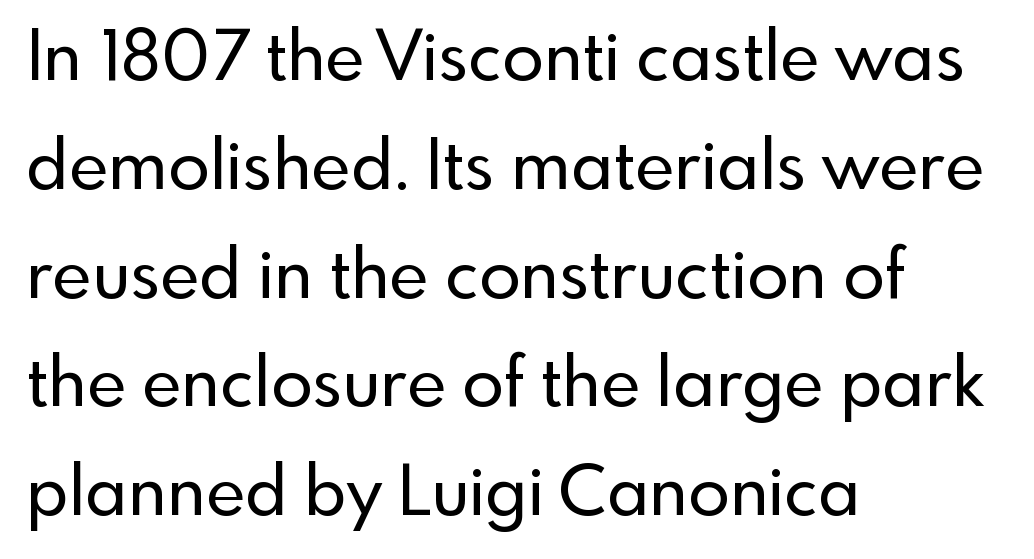
{"serif": "no", "italic": "no", "width": "normal", "x_height": "small", "monospaced": "no", "underline": "no", "align": "left", "line_spacing": "normal", "line_spacing_ratio": 1.6, "letter_spacing": "normal", "letter_spacing_em": 0.0, "glyph_px": 68}
